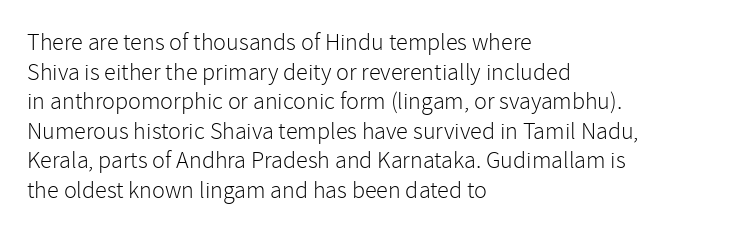
The image shows 24 px text type, upright; set left-aligned, line spacing 1.23x, normal letter spacing, not underlined.
